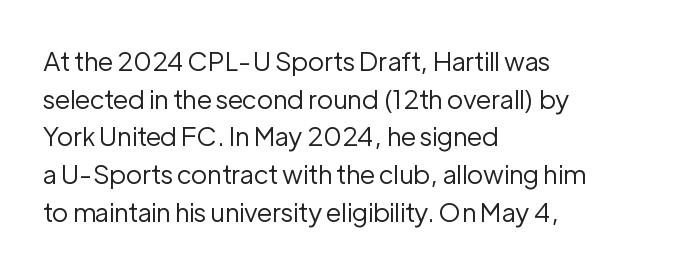
The image shows 26 px text type, upright; set left-aligned, normal line spacing (1.45x), normal letter spacing, not underlined.
